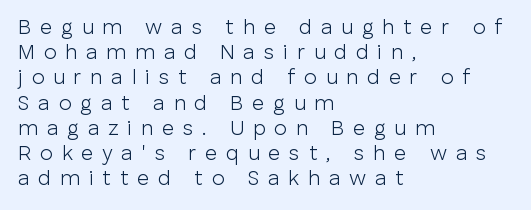
The image shows 21 px text type, upright; set left-aligned, line spacing 1.2x, unusually wide letter spacing (+0.42 em), not underlined.
